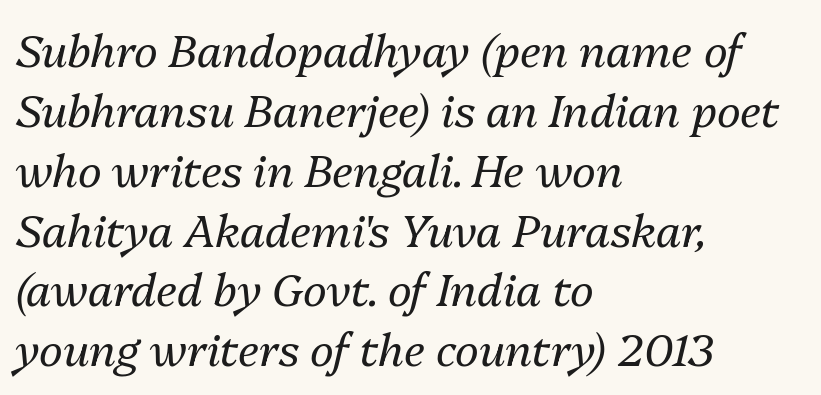
{"italic": "yes", "lean": "right", "slant_degrees": 13, "bold": "no", "weight": "regular", "width": "normal", "stroke_contrast": "medium", "x_height": "medium", "monospaced": "no", "underline": "no", "align": "left", "line_spacing": "normal", "line_spacing_ratio": 1.33, "letter_spacing": "normal", "letter_spacing_em": 0.0, "glyph_px": 45}
